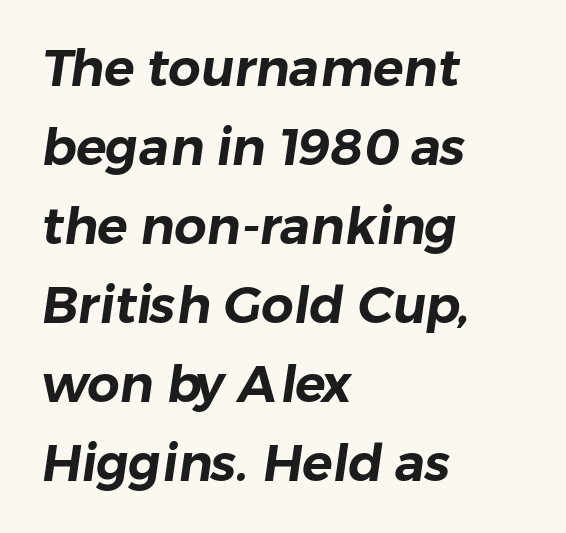
Q: Is the typeface a serif or a sans-serif typeface? A: Sans-serif.
Q: Is the text underlined? A: No.
Q: How is the paragraph aligned? A: Left-aligned.
Q: Is the spacing between letters normal or unusually wide? A: Normal.
Q: Is the spacing between lines tight, normal or loose? A: Normal.
Q: Width (condensed, normal, or wide)? A: Normal.
Q: Stroke contrast? A: Low.
Q: x-height? A: Medium.
Q: Monospaced? A: No.
